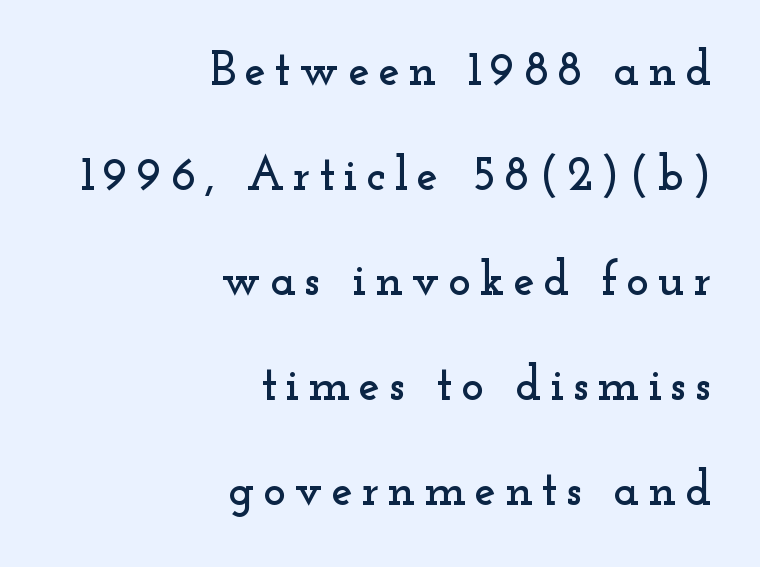
If you drew a line through each stem, it would be perfectly vertical. Is this a sans? No — the strokes have serifs. Airy leading. Leftover space on each line is placed entirely before the opening word.
